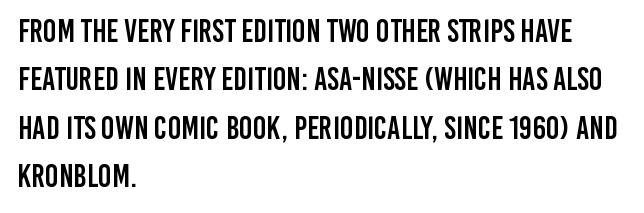
{"serif": "no", "italic": "no", "width": "condensed", "stroke_contrast": "low", "x_height": "large", "monospaced": "no", "underline": "no", "align": "left", "line_spacing": "normal", "line_spacing_ratio": 1.51, "letter_spacing": "normal", "letter_spacing_em": 0.0, "glyph_px": 32}
